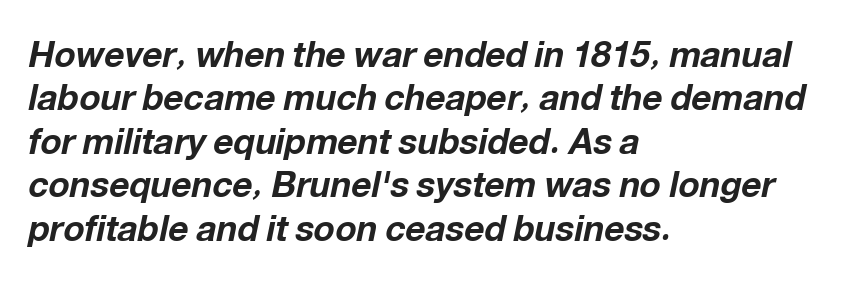
Q: Is the text bold? A: Yes.
Q: Is the text italic (slanted)? A: Yes, it leans right by about 12 degrees.
Q: Is the text underlined? A: No.
Q: How is the paragraph aligned? A: Left-aligned.
Q: Is the spacing between letters normal or unusually wide? A: Normal.
Q: Width (condensed, normal, or wide)? A: Normal.
Q: Stroke contrast? A: Low.
Q: x-height? A: Medium.
Q: Monospaced? A: No.
